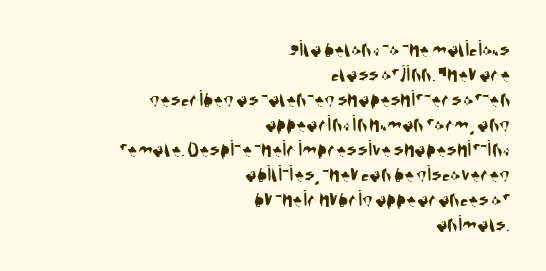
Anything drawn beneath the words? Only blank space. This rendering leaves character spacing at its baseline value. Compared with typical paragraphs, the rows here are closer together. Reading down the block, your eye finds every line finishing at a fixed right position.
